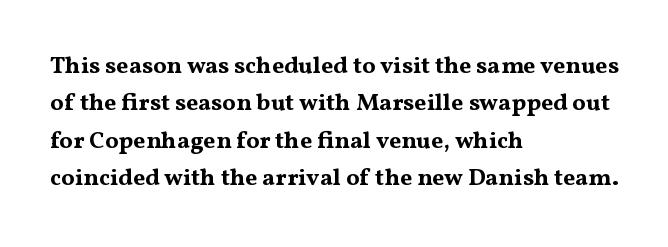
Underline: absent. Strokes here are thick enough to call this a true bold. This block has exactly the height ordinary leading produces. Standard letterfit; no display-style spreading of the glyphs. The lines are quadded left.
